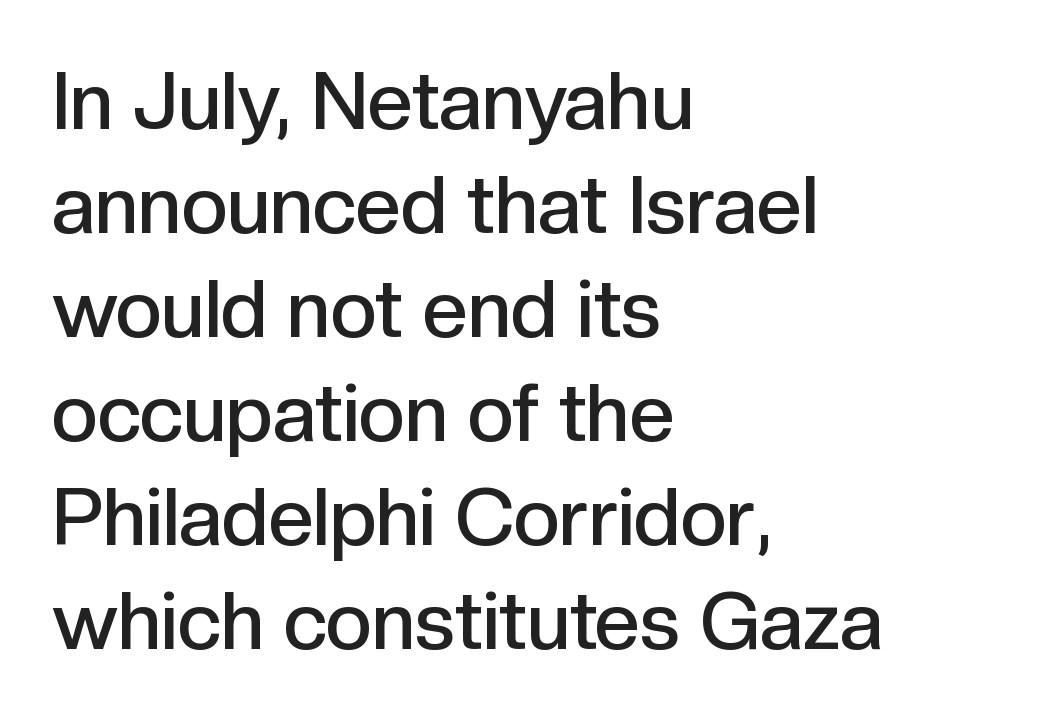
{"serif": "no", "italic": "no", "bold": "semi", "weight": "semibold", "width": "normal", "x_height": "medium", "monospaced": "no", "underline": "no", "align": "left", "line_spacing": "normal", "line_spacing_ratio": 1.3, "letter_spacing": "normal", "letter_spacing_em": 0.0, "glyph_px": 80}
